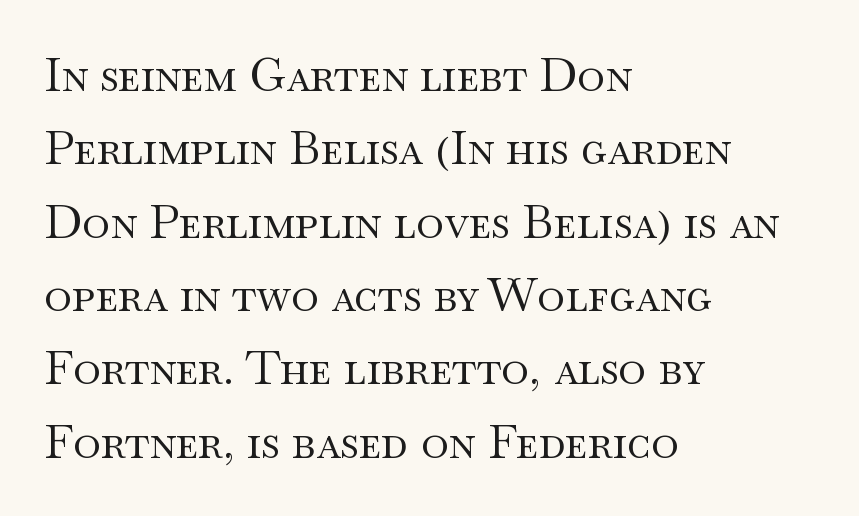
{"serif": "yes", "italic": "no", "bold": "no", "weight": "regular", "width": "wide", "stroke_contrast": "medium", "x_height": "small", "monospaced": "no", "underline": "no", "align": "left", "line_spacing": "normal", "line_spacing_ratio": 1.56, "letter_spacing": "normal", "letter_spacing_em": 0.0, "glyph_px": 47}
